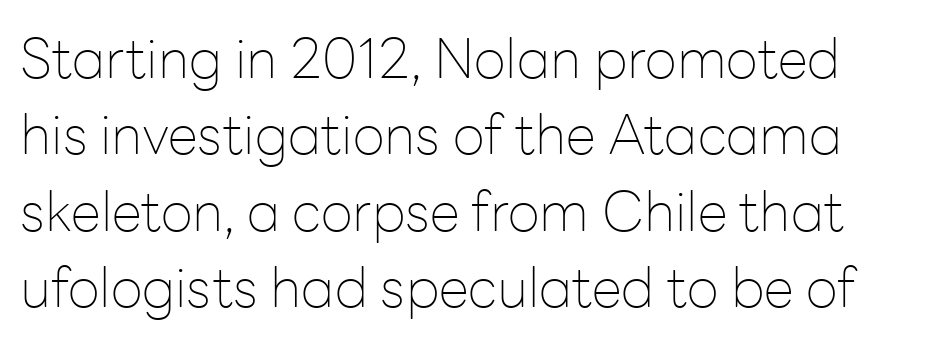
No word sits above an underline. The font's upright variant was chosen for this text. Character widths vary here, with narrow letters taking less room than wide ones. Stroke terminals: plain, sans-serif.
